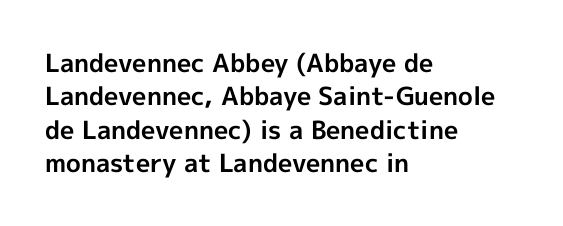
The image shows 25 px bold type, upright; set left-aligned, normal line spacing (1.34x), normal letter spacing, not underlined.
